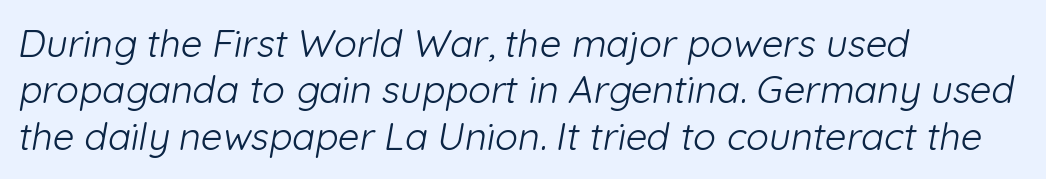
Are there feet on the stems? There aren't — it's a sans. Note the varied advance widths — an 'i' is clearly narrower than an 'm'. In terms of letterspacing, this is plain default setting. A bare baseline throughout the passage.
